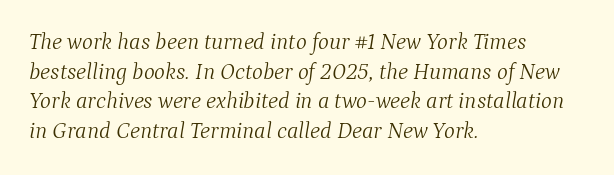
The image shows 23 px text type, italic (leaning right); set left-aligned, normal line spacing (1.29x), normal letter spacing, not underlined.
